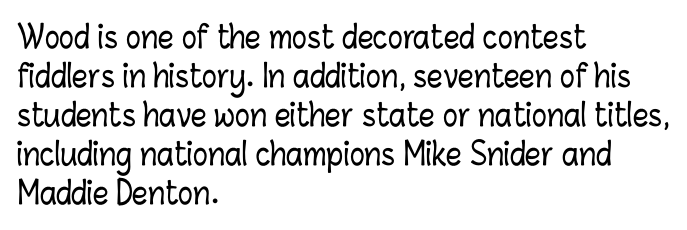
The image shows 31 px condensed type, upright; set left-aligned, normal line spacing (1.26x), normal letter spacing, not underlined; low stroke contrast and a medium x-height.
